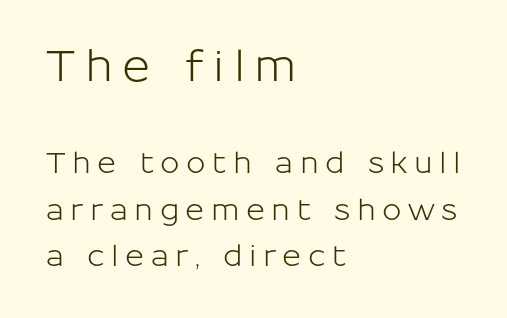
The image shows 43 px sans-serif type, upright; set left-aligned, normal line spacing (1.6x), unusually wide letter spacing (+0.22 em), not underlined; the first (top) block is 1.48x larger; low stroke contrast and a medium x-height.
